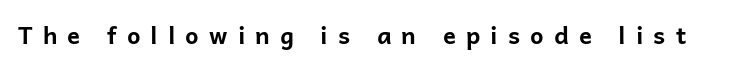
The image shows 24 px bold type, upright; set unusually wide letter spacing (+0.42 em), not underlined.
